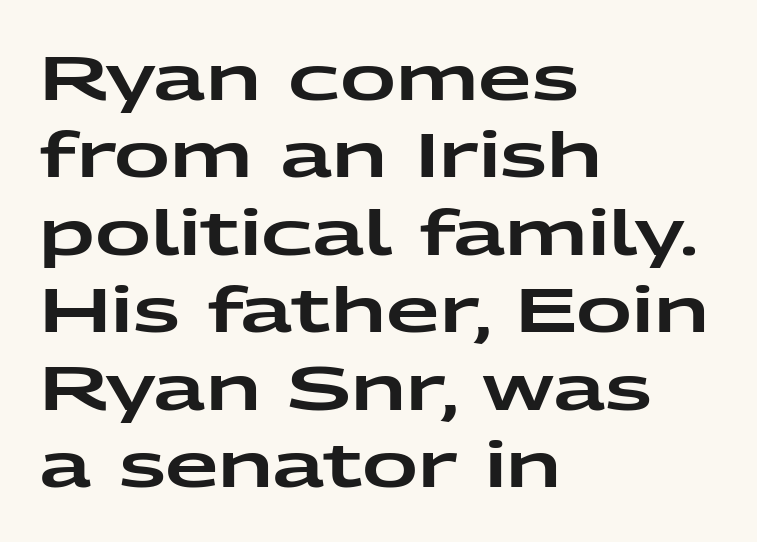
The image shows 62 px wide sans-serif type, upright; set left-aligned, normal line spacing (1.25x), normal letter spacing, not underlined; low stroke contrast and a medium x-height.
